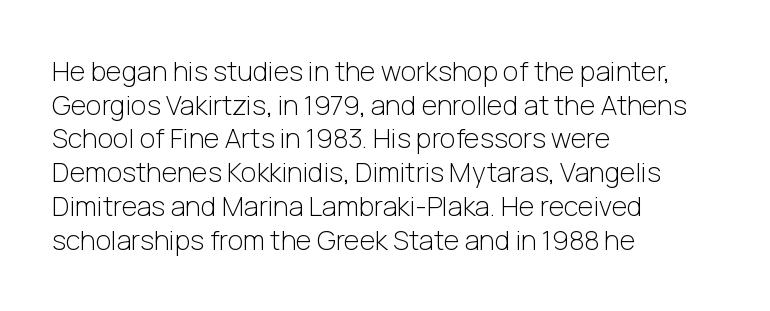
{"italic": "no", "bold": "no", "underline": "no", "align": "left", "line_spacing": "normal", "line_spacing_ratio": 1.25, "letter_spacing": "normal", "letter_spacing_em": 0.0, "glyph_px": 27}
